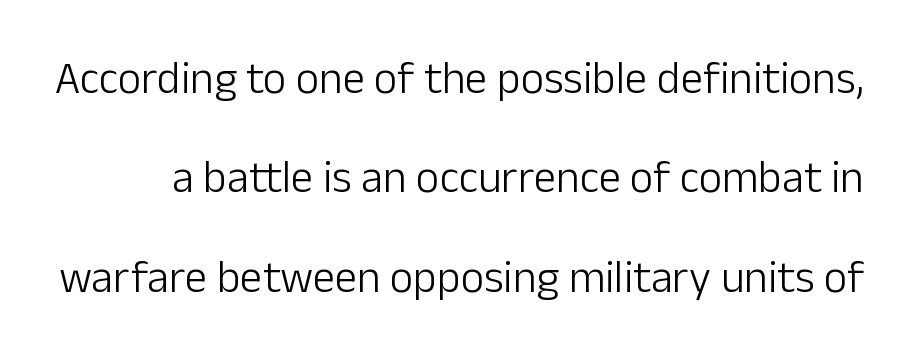
Tall strokes in this sample are plumb rather than angled. Between one letter and the next there's only the usual sliver of space. The letters carry no serifs — their stems end cleanly without finishing strokes. Each stroke keeps to a modest, everyday thickness or less.
